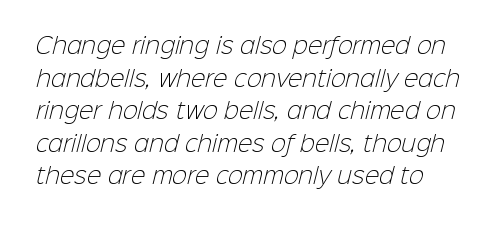
The image shows 22 px text type; set normal line spacing (1.48x), normal letter spacing, not underlined.
